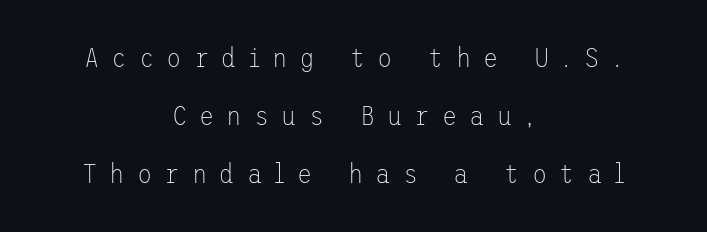
Q: Is the text bold? A: No.
Q: Is the text italic (slanted)? A: No, it is upright.
Q: Is the typeface a serif or a sans-serif typeface? A: Sans-serif.
Q: Is the text underlined? A: No.
Q: How is the paragraph aligned? A: Centered.
Q: Is the spacing between letters normal or unusually wide? A: Unusually wide.
Q: Is the spacing between lines tight, normal or loose? A: Loose.
Q: Width (condensed, normal, or wide)? A: Normal.
Q: Stroke contrast? A: Low.
Q: x-height? A: Medium.
